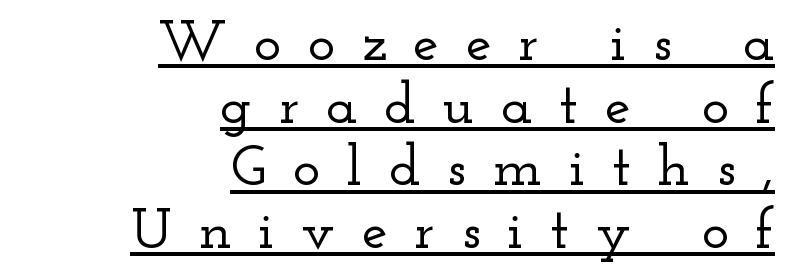
Compared with typical body copy, the letter spacing here is much looser. Every character sits straight up, as roman type does. Every word sits above its own underline. Spacing verdict: proportional, widths tailored to each character.
